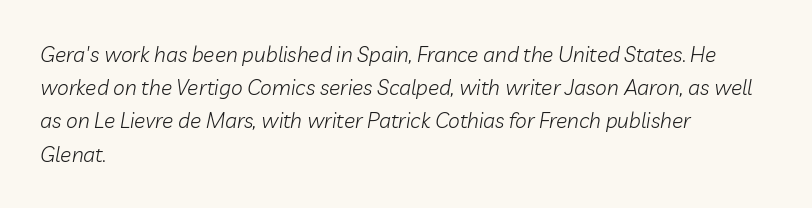
The image shows 21 px text type, italic (leaning right); set left-aligned, normal line spacing (1.58x), normal letter spacing, not underlined.
